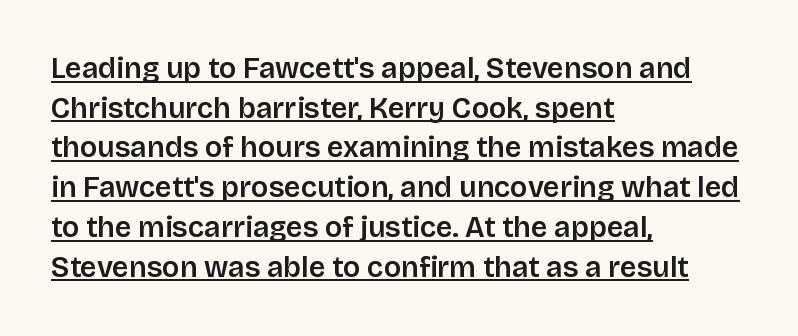
{"serif": "no", "italic": "no", "width": "normal", "stroke_contrast": "low", "x_height": "large", "monospaced": "no", "underline": "yes", "align": "left", "line_spacing": "normal", "line_spacing_ratio": 1.37, "letter_spacing": "normal", "letter_spacing_em": 0.0, "glyph_px": 29}
